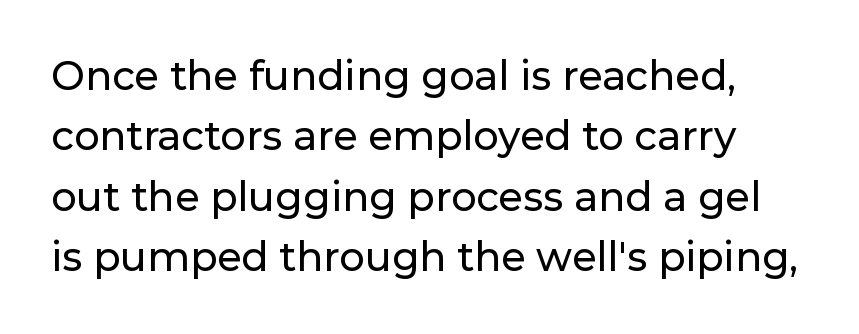
The passage shown is typeset with a sans-serif family. The specimen omits any rule beneath the text block's lines. Spacing between characters is what you'd get straight out of the box. Horizontal bands of white between lines are of average thickness. Every character sits straight up, as roman type does.
